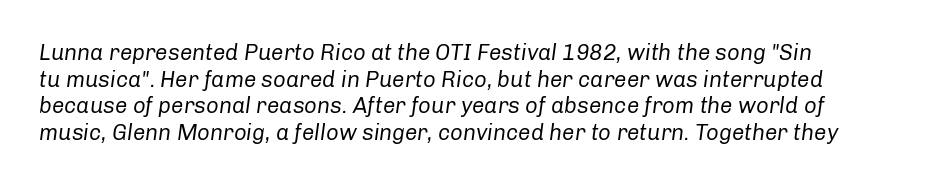
The image shows 22 px text type, italic (leaning right); set left-aligned, line spacing 1.21x, normal letter spacing, not underlined.
